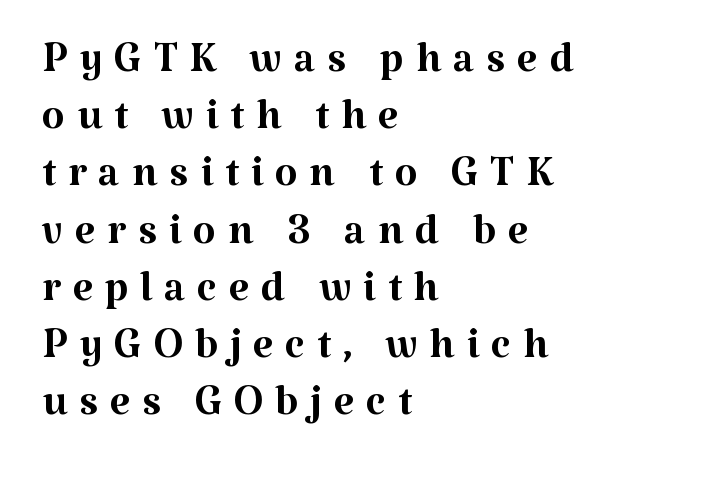
Q: Is the text bold? A: No.
Q: Is the text italic (slanted)? A: No, it is upright.
Q: Is the typeface a serif or a sans-serif typeface? A: Serif.
Q: Is the text underlined? A: No.
Q: How is the paragraph aligned? A: Left-aligned.
Q: Is the spacing between letters normal or unusually wide? A: Unusually wide.
Q: Is the spacing between lines tight, normal or loose? A: Tight.
Q: Width (condensed, normal, or wide)? A: Normal.
Q: Stroke contrast? A: Medium.
Q: x-height? A: Medium.
Q: Monospaced? A: No.
